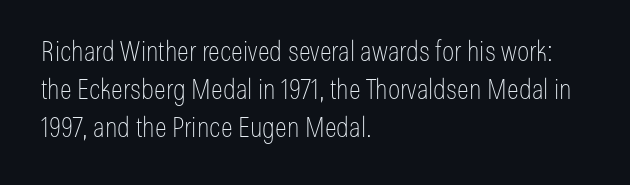
{"serif": "no", "italic": "no", "bold": "no", "weight": "thin", "width": "condensed", "stroke_contrast": "low", "x_height": "medium", "monospaced": "no", "underline": "no", "align": "left", "line_spacing": "normal", "line_spacing_ratio": 1.35, "letter_spacing": "normal", "letter_spacing_em": 0.0, "glyph_px": 28}
